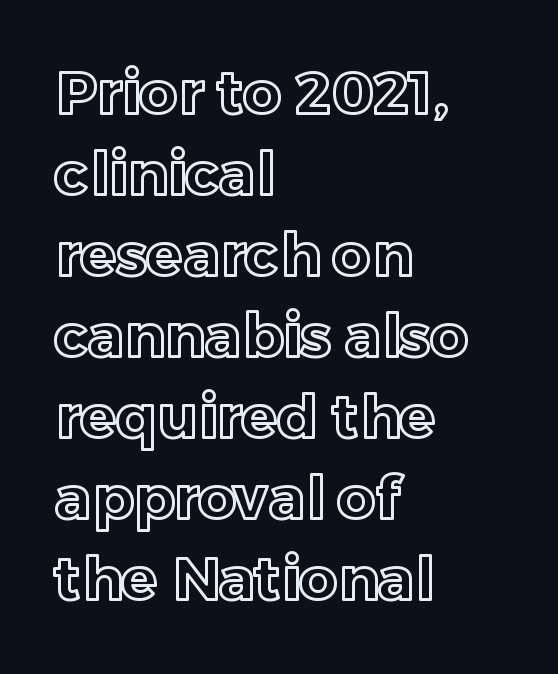
The image shows 60 px text type, upright; set left-aligned, normal line spacing (1.35x), normal letter spacing, not underlined; a medium x-height.
